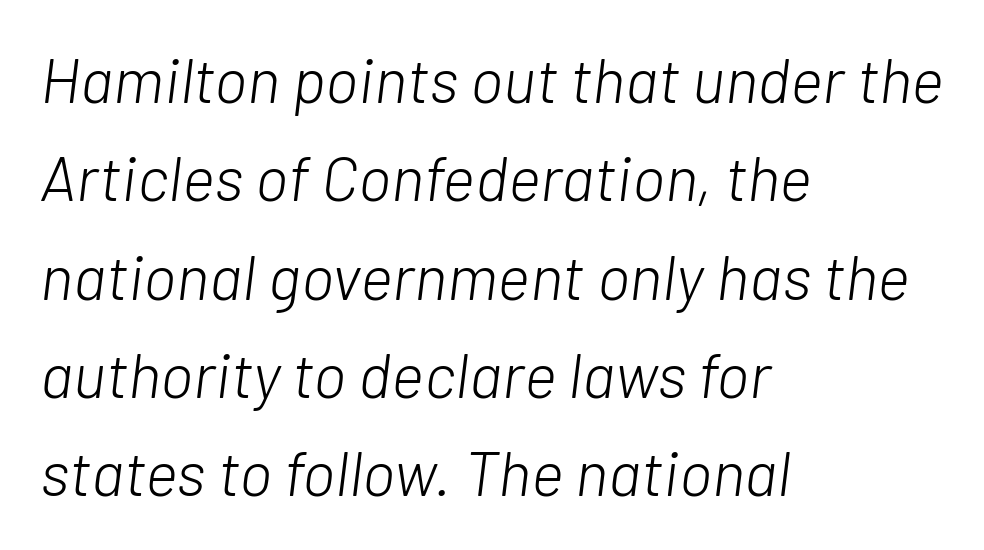
{"italic": "yes", "lean": "right", "slant_degrees": 7, "bold": "no", "weight": "light", "width": "normal", "stroke_contrast": "low", "x_height": "medium", "monospaced": "no", "underline": "no", "align": "left", "line_spacing": "normal", "line_spacing_ratio": 1.56, "letter_spacing": "normal", "letter_spacing_em": 0.0, "glyph_px": 63}
